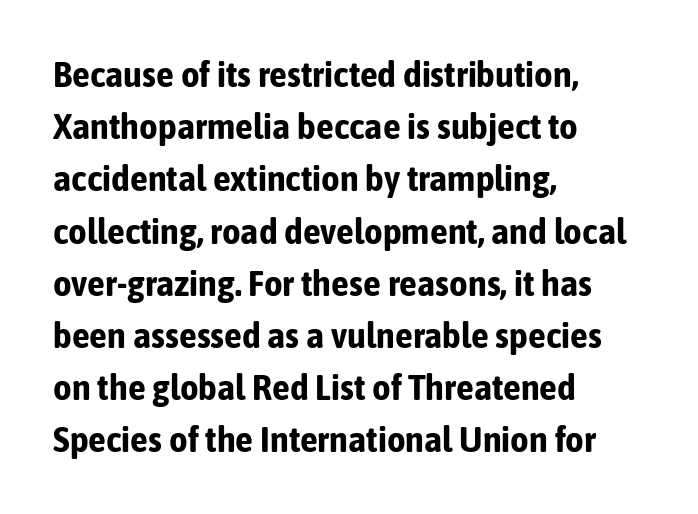
The face used here is rendered with its standard letterfit. The face used here has the dense, thick strokes of a bold. Does the lettering tilt? It doesn't — this is upright. Baseline-to-baseline distance is the conventional proportion of letter height. These lines are composed in type without serifs. Where is the straight margin? On the left.
